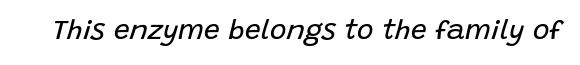
Emphasis-style slanted type is in use. Anything drawn beneath the words? Only blank space. The letterforms sit at book weight or below. Looks like regular typesetting: each glyph gets only the width it needs.
